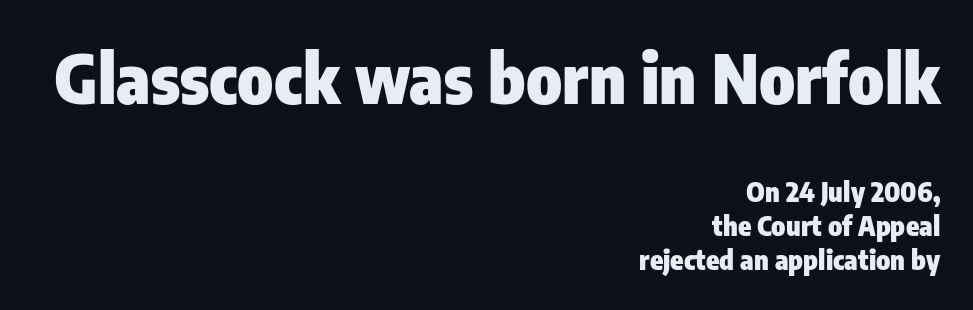
Typesetter's note — upper block bumped up in size, lower block left smaller. The lettering stays uniformly vertical, giving the passage a roman look. This sample uses plain, unmodified letter spacing. Chunky letters — that's bold for sure. Evenly set lines give the paragraph a standard silhouette. A flush-right, rag-left setting is used for this passage.
